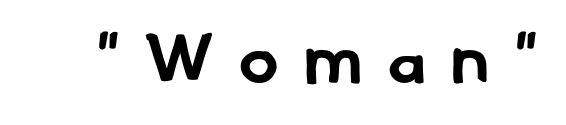
{"serif": "no", "bold": "yes", "weight": "bold", "width": "normal", "stroke_contrast": "low", "x_height": "small", "monospaced": "no", "underline": "no", "letter_spacing": "wide", "letter_spacing_em": 0.35, "glyph_px": 68}
